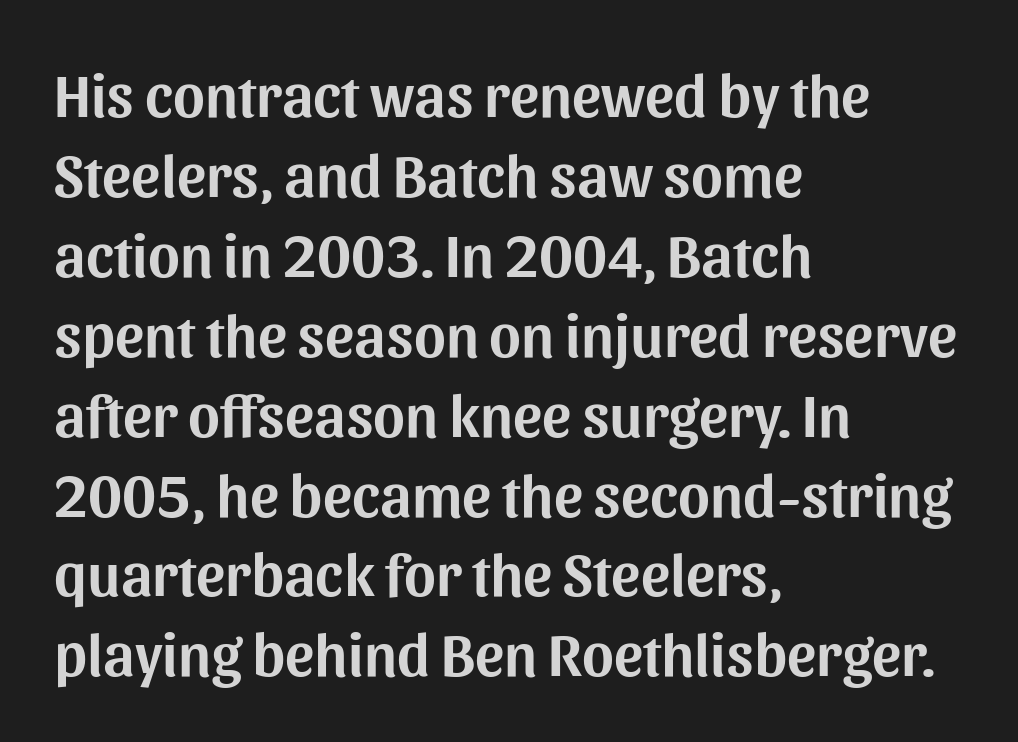
Each new line begins a customary step beneath the previous one. A typesetter would call this proportional, since set widths differ per character. Students, note that the glyphs here touch the page at normal intervals. The specimen omits any rule beneath the text block's lines. Vertical strokes here are truly vertical.
